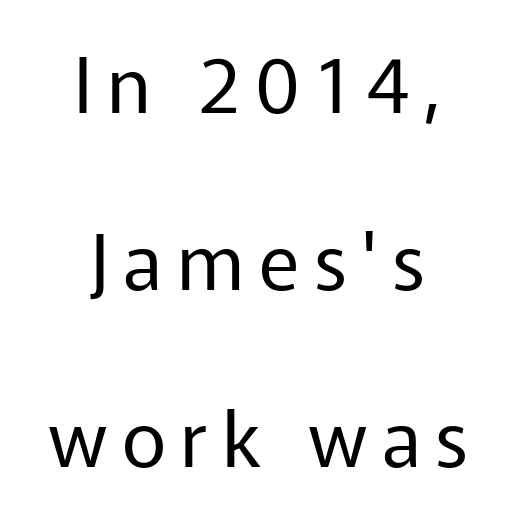
{"serif": "no", "italic": "no", "bold": "no", "weight": "regular", "width": "normal", "stroke_contrast": "low", "x_height": "medium", "monospaced": "no", "underline": "no", "align": "center", "line_spacing": "loose", "line_spacing_ratio": 2.3, "glyph_px": 77}
